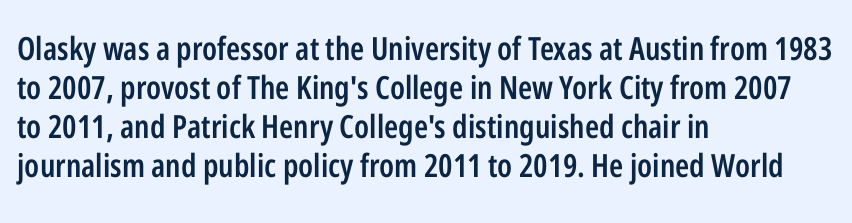
What weight is shown? A semibold, between regular and bold. There is no visible air inserted between adjacent glyphs. This rendering uses left alignment, leaving the right contour irregular. Posture: straight, roman, zero tilt.
